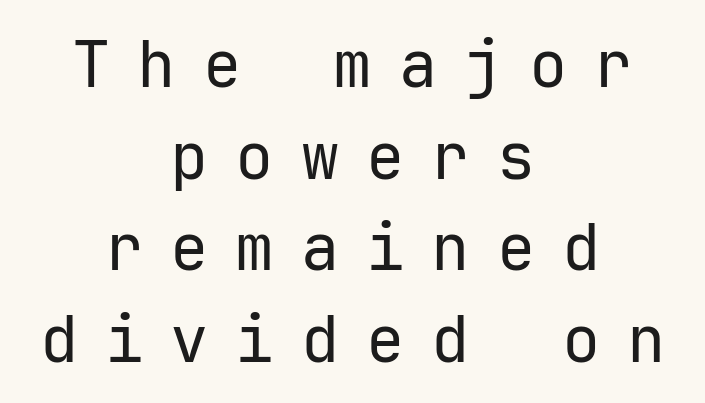
Q: Is the text bold? A: No.
Q: Is the text italic (slanted)? A: No, it is upright.
Q: Is the typeface a serif or a sans-serif typeface? A: Sans-serif.
Q: Is the text underlined? A: No.
Q: How is the paragraph aligned? A: Centered.
Q: Is the spacing between letters normal or unusually wide? A: Unusually wide.
Q: Is the spacing between lines tight, normal or loose? A: Normal.
Q: Width (condensed, normal, or wide)? A: Normal.
Q: Stroke contrast? A: Low.
Q: x-height? A: Medium.
Q: Monospaced? A: Yes.
